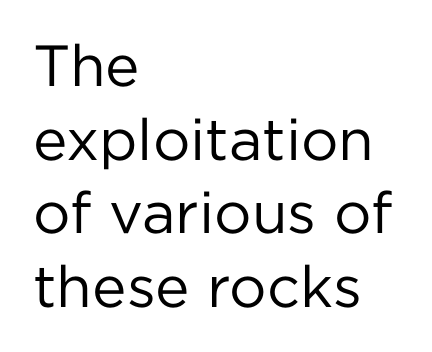
Q: Is the text bold? A: No.
Q: Is the text italic (slanted)? A: No, it is upright.
Q: Is the typeface a serif or a sans-serif typeface? A: Sans-serif.
Q: Is the text underlined? A: No.
Q: How is the paragraph aligned? A: Left-aligned.
Q: Is the spacing between letters normal or unusually wide? A: Normal.
Q: Is the spacing between lines tight, normal or loose? A: Normal.
Q: Width (condensed, normal, or wide)? A: Normal.
Q: Stroke contrast? A: Low.
Q: x-height? A: Medium.
Q: Monospaced? A: No.
